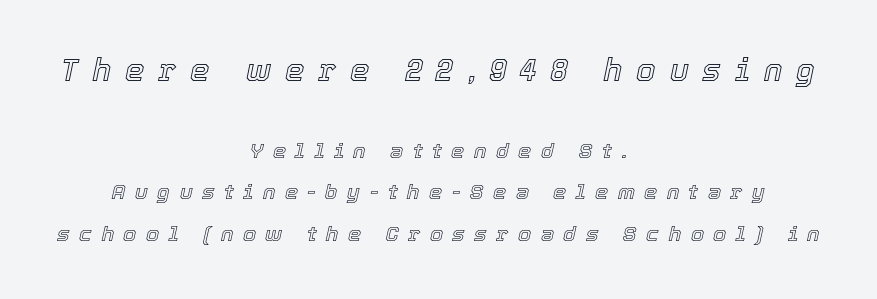
Typeset on center — no edge is straight. This sample uses an oblique cut, with every glyph tilted off the vertical. Leading is clearly above the norm, producing a sparse column. Any mark beneath the type? The region is blank. Compare the two chunks: the upper has the greater cap height.
